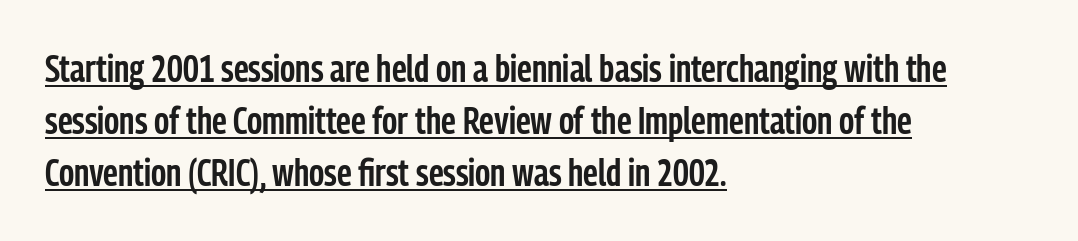
{"serif": "no", "italic": "no", "bold": "semi", "weight": "semibold", "width": "condensed", "stroke_contrast": "low", "x_height": "medium", "monospaced": "no", "underline": "yes", "align": "left", "line_spacing": "normal", "line_spacing_ratio": 1.37, "letter_spacing": "normal", "letter_spacing_em": 0.0, "glyph_px": 38}
